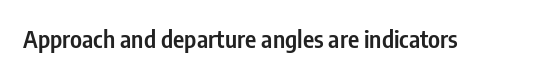
The image shows 24 px text type, upright; set normal letter spacing, not underlined.
